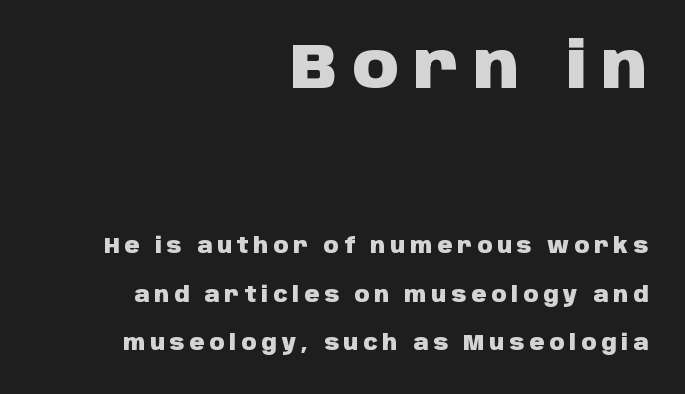
Q: Is the text bold? A: Yes.
Q: Is the text italic (slanted)? A: No, it is upright.
Q: Is the typeface a serif or a sans-serif typeface? A: Sans-serif.
Q: Is the text underlined? A: No.
Q: How is the paragraph aligned? A: Right-aligned.
Q: Is the spacing between letters normal or unusually wide? A: Unusually wide.
Q: Is the spacing between lines tight, normal or loose? A: Loose.
Q: Which block of text is set in a larger size, the first (top) or the second (bottom)? A: The first (top) one.
Q: Width (condensed, normal, or wide)? A: Normal.
Q: Stroke contrast? A: Low.
Q: x-height? A: Large.
Q: Monospaced? A: No.
